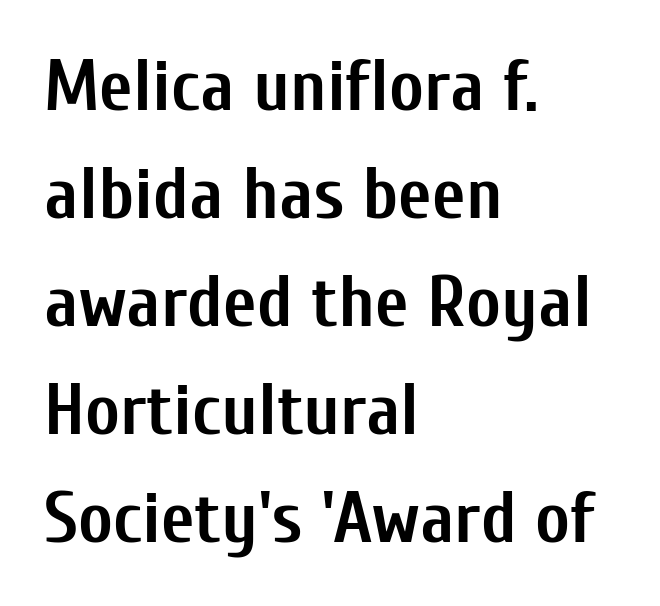
A sans-serif font was chosen for this passage. The letters advance in unequal steps, a hallmark of proportional type. These lines carry a lot of weight — the face is fully bold. What's the leading like? Ordinary, nothing unusual. Short note: letters normally spaced.
